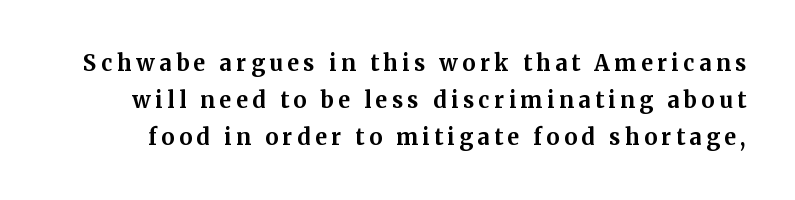
{"italic": "no", "bold": "yes", "underline": "no", "line_spacing": "normal", "line_spacing_ratio": 1.68, "letter_spacing": "wide", "letter_spacing_em": 0.21, "glyph_px": 22}
